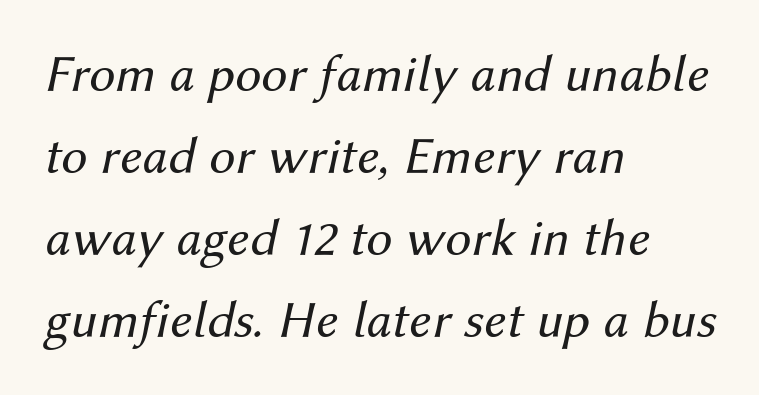
The image shows 53 px regular-weight type, italic (leaning right); set left-aligned, normal line spacing (1.55x), normal letter spacing, not underlined; medium stroke contrast and a medium x-height.
